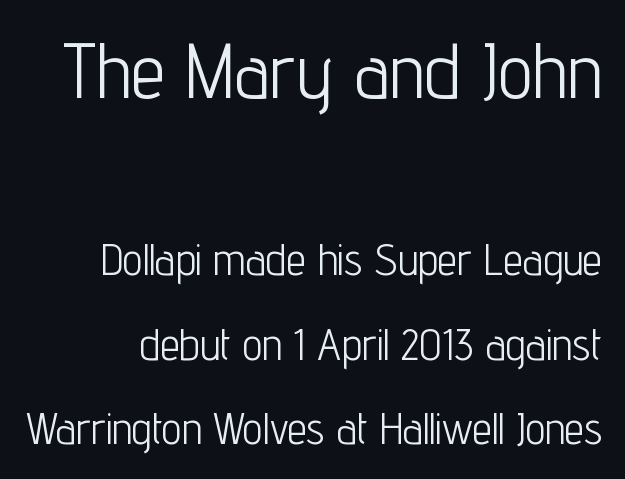
Q: Is the text bold? A: No.
Q: Is the text italic (slanted)? A: No, it is upright.
Q: Is the typeface a serif or a sans-serif typeface? A: Sans-serif.
Q: Is the text underlined? A: No.
Q: Is the spacing between letters normal or unusually wide? A: Normal.
Q: Is the spacing between lines tight, normal or loose? A: Loose.
Q: Which block of text is set in a larger size, the first (top) or the second (bottom)? A: The first (top) one.
Q: Width (condensed, normal, or wide)? A: Condensed.
Q: Stroke contrast? A: Low.
Q: x-height? A: Medium.
Q: Monospaced? A: No.
